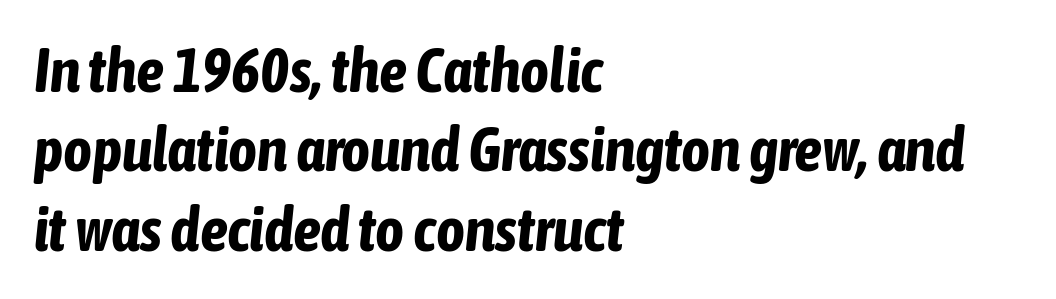
The image shows 62 px bold, condensed type, italic (leaning right); set left-aligned, normal line spacing (1.28x), normal letter spacing, not underlined; low stroke contrast and a medium x-height.
